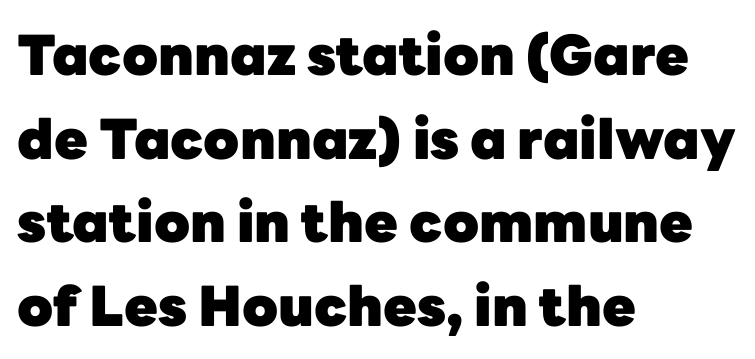
Q: Is the text bold? A: Yes.
Q: Is the text italic (slanted)? A: No, it is upright.
Q: Is the typeface a serif or a sans-serif typeface? A: Sans-serif.
Q: Is the text underlined? A: No.
Q: How is the paragraph aligned? A: Left-aligned.
Q: Is the spacing between letters normal or unusually wide? A: Normal.
Q: Is the spacing between lines tight, normal or loose? A: Normal.
Q: Width (condensed, normal, or wide)? A: Normal.
Q: Stroke contrast? A: Low.
Q: x-height? A: Medium.
Q: Monospaced? A: No.
